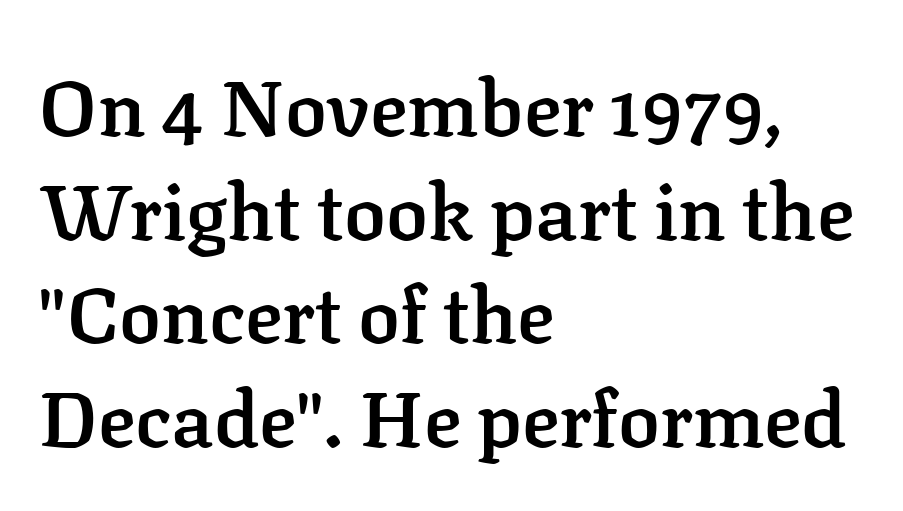
Q: Is the text bold? A: Semi-bold.
Q: Is the text italic (slanted)? A: No, it is upright.
Q: Is the typeface a serif or a sans-serif typeface? A: Serif.
Q: Is the text underlined? A: No.
Q: How is the paragraph aligned? A: Left-aligned.
Q: Is the spacing between letters normal or unusually wide? A: Normal.
Q: Is the spacing between lines tight, normal or loose? A: Normal.
Q: Width (condensed, normal, or wide)? A: Normal.
Q: Stroke contrast? A: Low.
Q: x-height? A: Medium.
Q: Monospaced? A: No.
